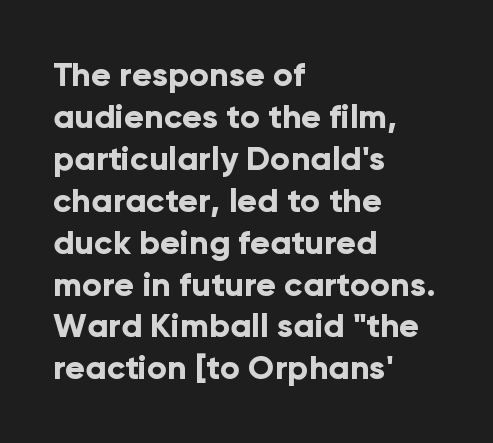
The image shows 33 px bold sans-serif type, upright; set left-aligned, normal line spacing (1.27x), normal letter spacing, not underlined; low stroke contrast and a medium x-height.
